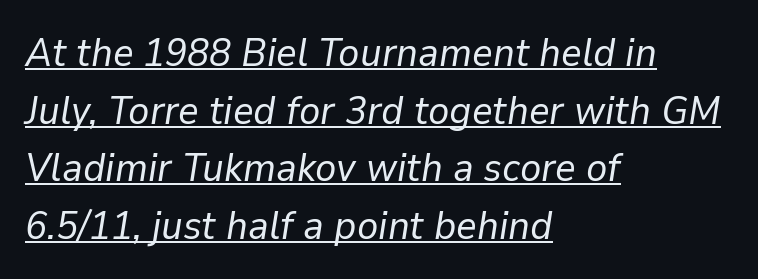
{"italic": "yes", "lean": "right", "slant_degrees": 9, "bold": "no", "weight": "regular", "width": "normal", "stroke_contrast": "low", "x_height": "medium", "monospaced": "no", "underline": "yes", "align": "left", "line_spacing": "normal", "line_spacing_ratio": 1.44, "letter_spacing": "normal", "letter_spacing_em": 0.0, "glyph_px": 40}
